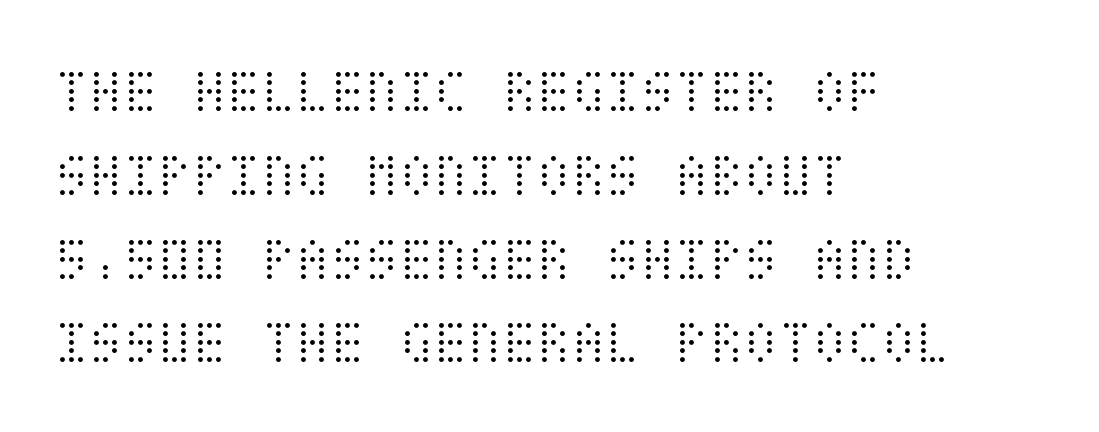
{"italic": "no", "bold": "no", "weight": "light", "width": "condensed", "stroke_contrast": "medium", "x_height": "large", "underline": "no", "align": "left", "line_spacing": "normal", "line_spacing_ratio": 1.33, "letter_spacing": "normal", "letter_spacing_em": 0.0, "glyph_px": 63}
